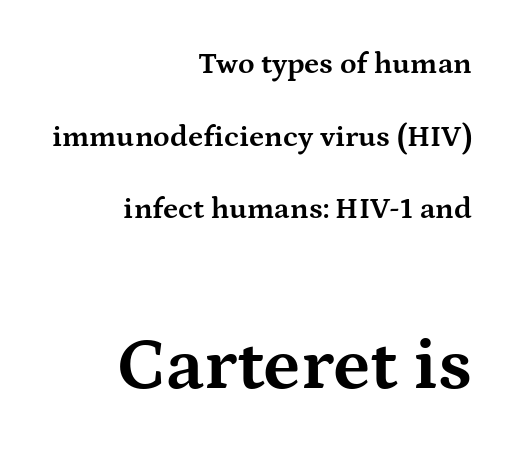
{"serif": "yes", "italic": "no", "bold": "yes", "weight": "bold", "width": "wide", "stroke_contrast": "medium", "x_height": "medium", "monospaced": "no", "underline": "no", "align": "right", "line_spacing": "loose", "line_spacing_ratio": 2.42, "letter_spacing": "normal", "letter_spacing_em": 0.0, "larger_block": "second", "size_ratio": 2.47, "glyph_px": 74}
